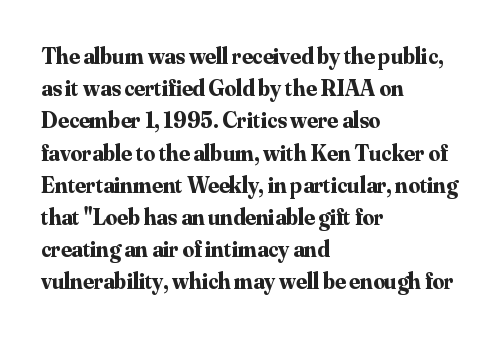
The image shows 23 px bold type, upright; set left-aligned, normal line spacing (1.4x), normal letter spacing, not underlined.
